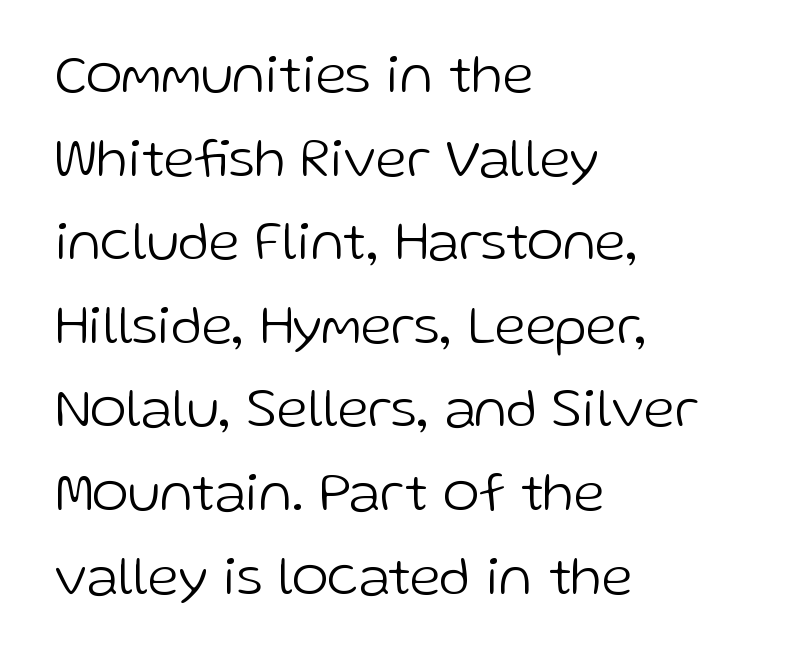
The image shows 55 px light sans-serif type, upright; set left-aligned, normal line spacing (1.52x), normal letter spacing, not underlined; low stroke contrast and a medium x-height.
